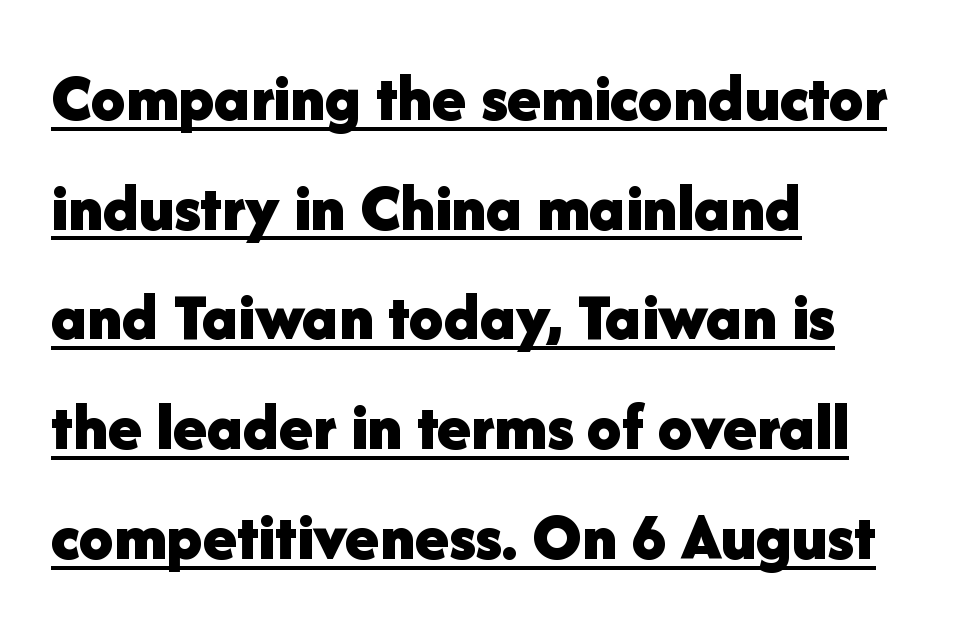
Q: Is the text bold? A: Yes.
Q: Is the text italic (slanted)? A: No, it is upright.
Q: Is the typeface a serif or a sans-serif typeface? A: Sans-serif.
Q: Is the text underlined? A: Yes.
Q: How is the paragraph aligned? A: Left-aligned.
Q: Is the spacing between letters normal or unusually wide? A: Normal.
Q: Is the spacing between lines tight, normal or loose? A: Normal.
Q: Width (condensed, normal, or wide)? A: Normal.
Q: Stroke contrast? A: Low.
Q: x-height? A: Medium.
Q: Monospaced? A: No.
